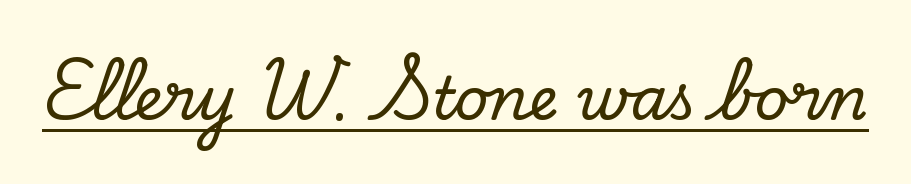
The image shows 59 px serif type; set normal letter spacing, underlined; low stroke contrast and a small x-height.
